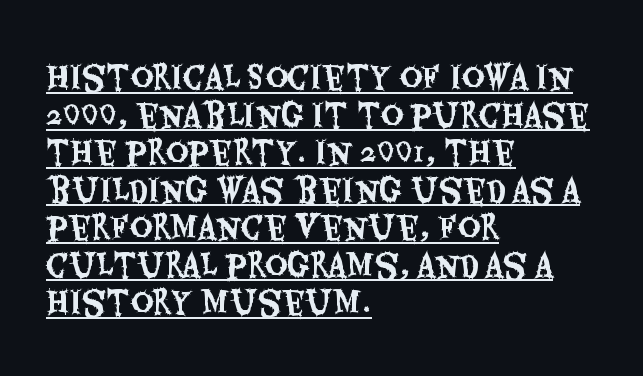
{"serif": "no", "italic": "no", "width": "condensed", "stroke_contrast": "medium", "x_height": "large", "monospaced": "no", "underline": "yes", "align": "left", "line_spacing_ratio": 1.21, "letter_spacing": "normal", "letter_spacing_em": 0.0, "glyph_px": 31}
